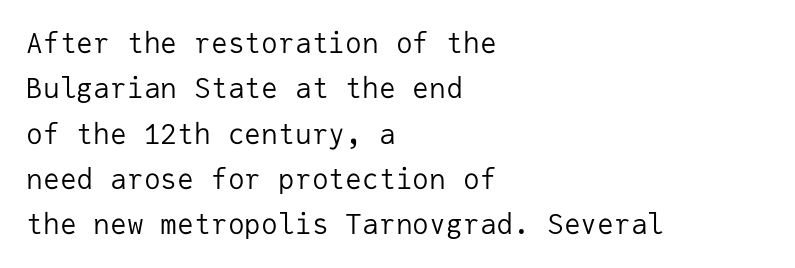
The image shows 28 px regular-weight sans-serif type, upright, monospaced; set left-aligned, normal line spacing (1.62x), normal letter spacing, not underlined; low stroke contrast and a medium x-height.
